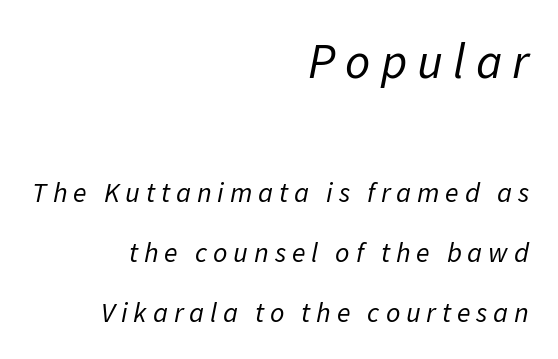
Q: Is the text bold? A: No.
Q: Is the text italic (slanted)? A: Yes, it leans right by about 11 degrees.
Q: Is the text underlined? A: No.
Q: How is the paragraph aligned? A: Right-aligned.
Q: Is the spacing between letters normal or unusually wide? A: Unusually wide.
Q: Is the spacing between lines tight, normal or loose? A: Loose.
Q: Which block of text is set in a larger size, the first (top) or the second (bottom)? A: The first (top) one.
Q: Width (condensed, normal, or wide)? A: Normal.
Q: Stroke contrast? A: Low.
Q: x-height? A: Medium.
Q: Monospaced? A: No.
